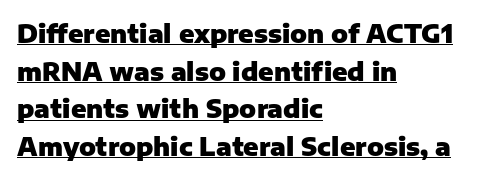
Weight: bold. One-word summary of the alignment: left. You can see a thin bar hugging the bottom of the glyphs. Unlike italic type, these characters show no tilt at all. Tracking value appears to be zero — textbook default spacing.
